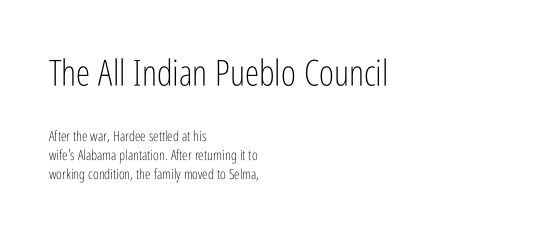
The image shows 36 px light, condensed sans-serif type, upright; set left-aligned, normal line spacing (1.36x), normal letter spacing, not underlined; the first (top) block is 2.57x larger; low stroke contrast and a medium x-height.
